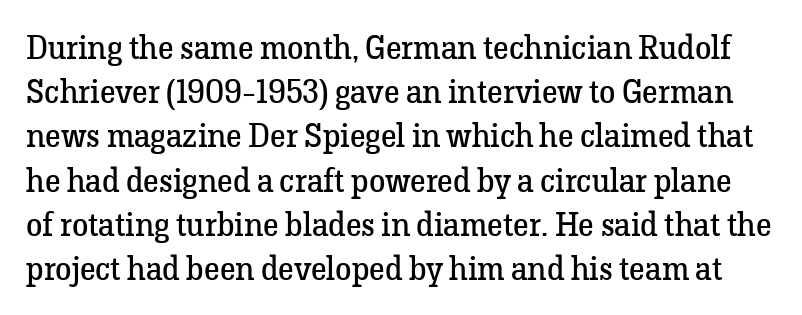
Regular leading. The type is set solid horizontally, with unmodified tracking. A typesetter would call this proportional, since set widths differ per character. The cut favours lightness, reaching ordinary text weight at its darkest.
